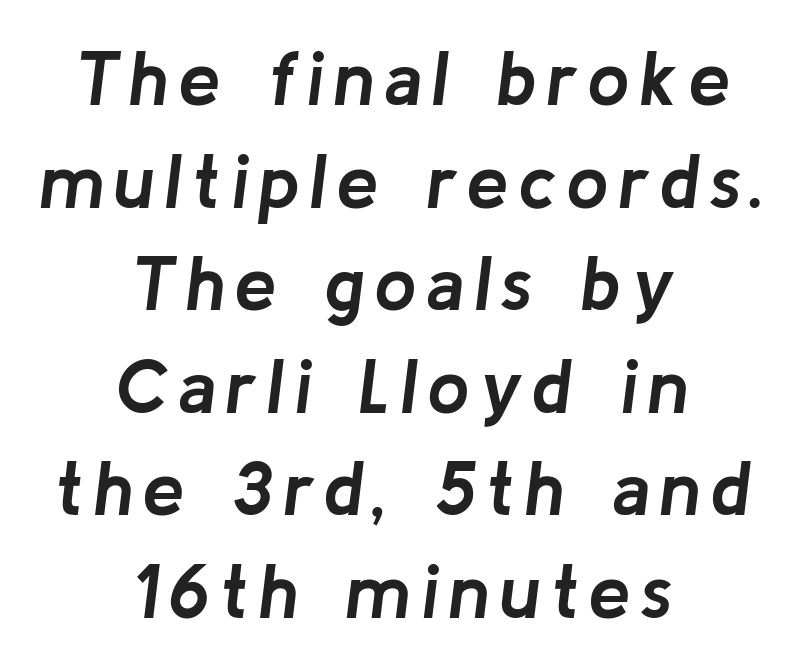
In terms of weight, the rendering is a true, heavy bold. Alignment: centered. An italicized treatment has been applied to the whole sample. The passage shown is typed in a proportional face where columns would drift. Quick note: underline off.
